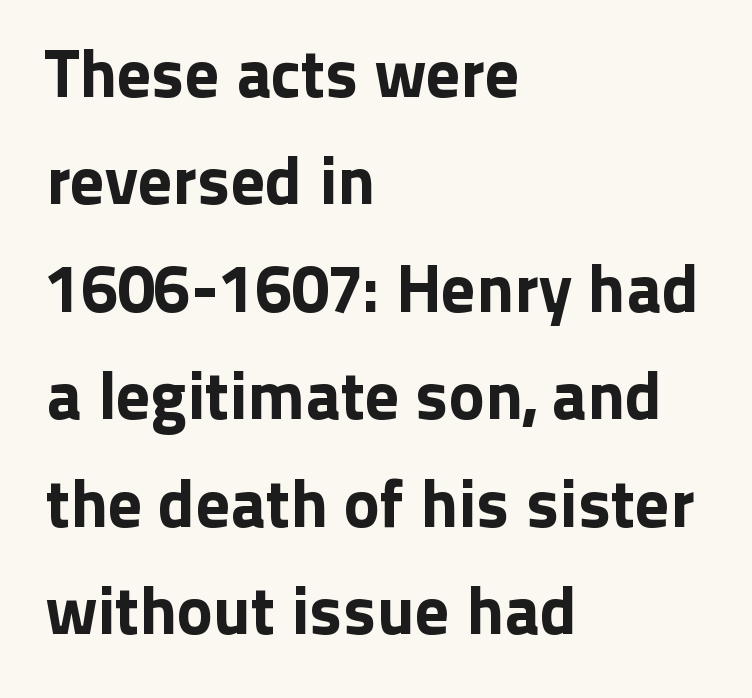
The letters advance in unequal steps, a hallmark of proportional type. Typeset ragged right — the left edge is the straight one. Note: no serifs on the glyphs. No word sits above an underline.
